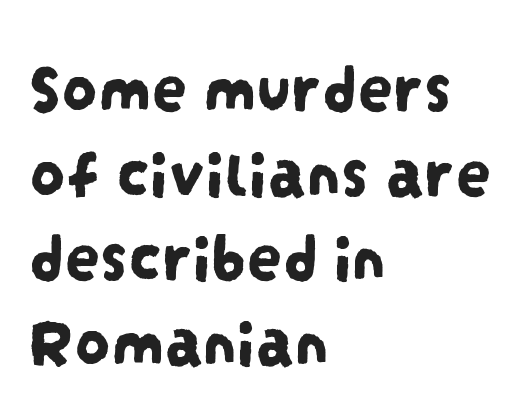
Reading down the block, your eye returns to a fixed left position each line. Each letter's strokes conclude bluntly, with no projecting serifs. Do the characters align in a grid? No, the font is proportional. The rendering keeps characters at their native spacing. Quick note: underline off.
